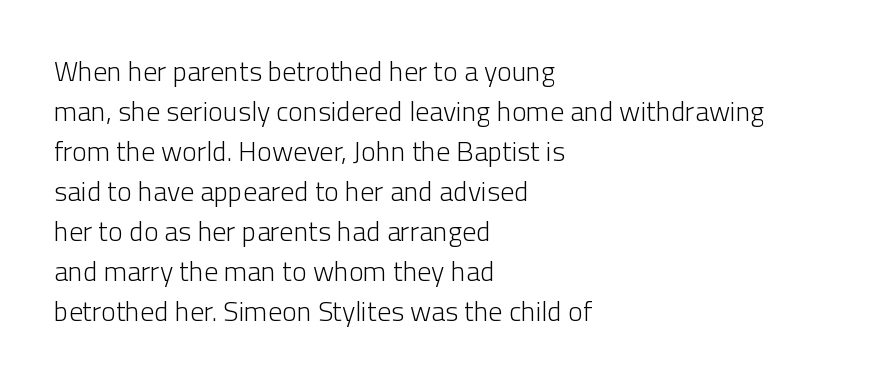
{"serif": "no", "italic": "no", "bold": "no", "weight": "light", "width": "normal", "stroke_contrast": "low", "x_height": "medium", "monospaced": "no", "underline": "no", "align": "left", "line_spacing": "normal", "line_spacing_ratio": 1.43, "letter_spacing": "normal", "letter_spacing_em": 0.0, "glyph_px": 28}
